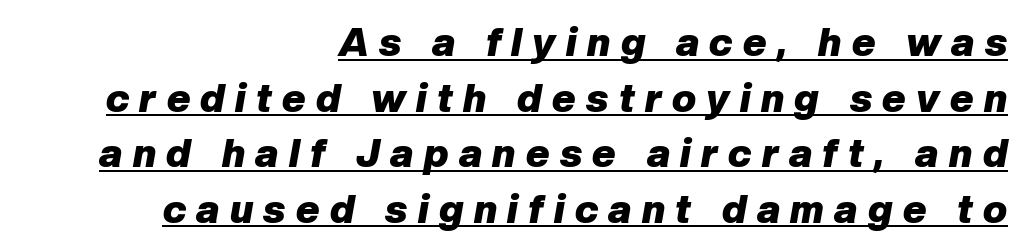
Q: Is the text bold? A: Yes.
Q: Is the text italic (slanted)? A: Yes, it leans right by about 10 degrees.
Q: Is the text underlined? A: Yes.
Q: How is the paragraph aligned? A: Right-aligned.
Q: Is the spacing between letters normal or unusually wide? A: Unusually wide.
Q: Is the spacing between lines tight, normal or loose? A: Normal.
Q: Width (condensed, normal, or wide)? A: Normal.
Q: Stroke contrast? A: Low.
Q: x-height? A: Medium.
Q: Monospaced? A: No.
